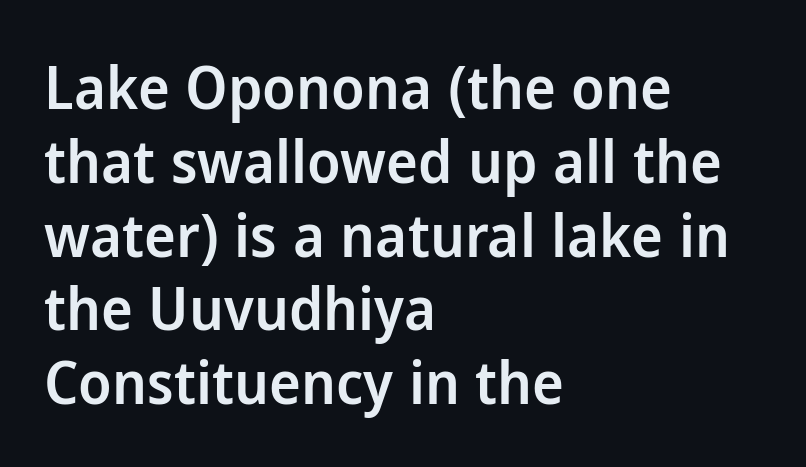
Visually the block forms a straight wall on the left and a jagged coastline on the right. You can tell from the bare stems that sans-serif type was used. Firm but not heavy-handed strokes: this text is semibold. A typesetter would call this proportional, since set widths differ per character. Vertical strokes here are truly vertical. Check the space under the baseline: it is left empty.
